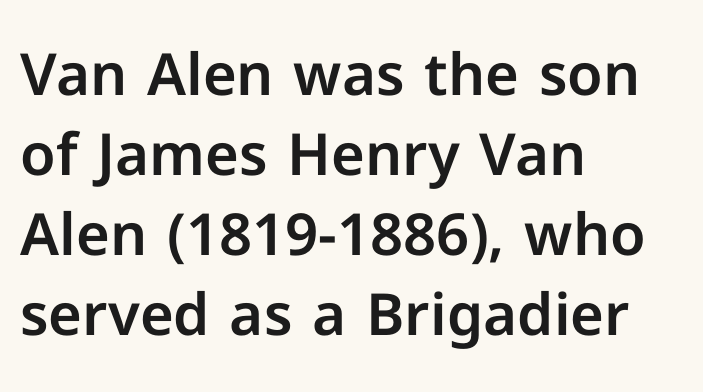
The image shows 58 px sans-serif type, upright; set left-aligned, normal line spacing (1.38x), normal letter spacing, not underlined; low stroke contrast and a medium x-height.
